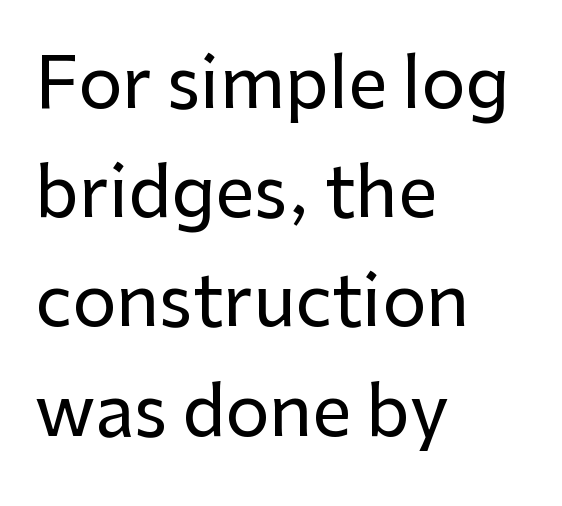
The image shows 70 px sans-serif type, upright; set left-aligned, normal line spacing (1.56x), normal letter spacing, not underlined; low stroke contrast and a medium x-height.
